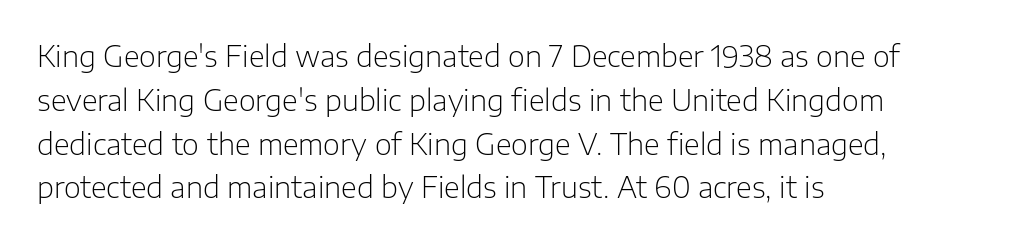
The image shows 29 px light sans-serif type, upright; set left-aligned, normal line spacing (1.51x), normal letter spacing, not underlined; low stroke contrast and a medium x-height.
